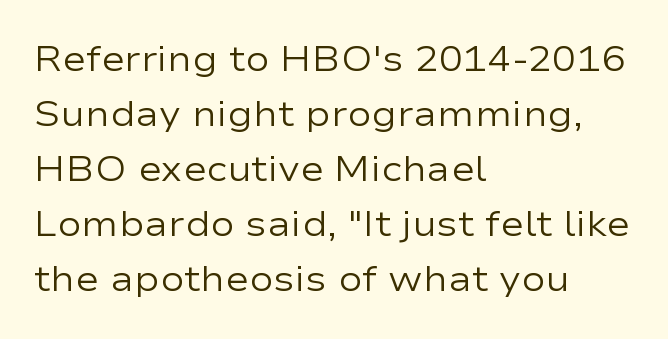
The specimen omits any rule beneath the text block's lines. Tall strokes in this sample are plumb rather than angled. Character widths vary here, with narrow letters taking less room than wide ones. This rendering leaves character spacing at its baseline value. The block of text has a typical density, with ordinary space between rows. The text block is weighted toward the left margin, trailing off unevenly rightward.
